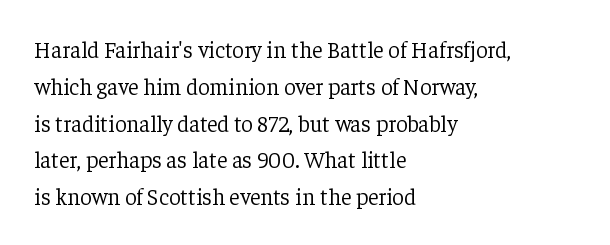
Q: Is the text bold? A: No.
Q: Is the text italic (slanted)? A: No, it is upright.
Q: Is the text underlined? A: No.
Q: How is the paragraph aligned? A: Left-aligned.
Q: Is the spacing between letters normal or unusually wide? A: Normal.
Q: Is the spacing between lines tight, normal or loose? A: Normal.
